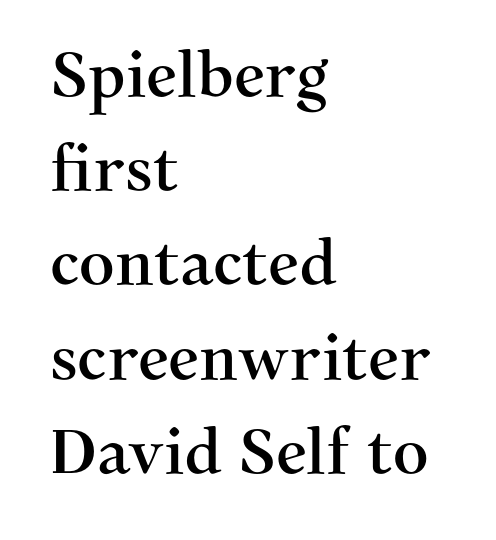
{"serif": "yes", "italic": "no", "width": "normal", "stroke_contrast": "medium", "x_height": "medium", "monospaced": "no", "underline": "no", "align": "left", "line_spacing": "normal", "line_spacing_ratio": 1.52, "letter_spacing": "normal", "letter_spacing_em": 0.0, "glyph_px": 62}
